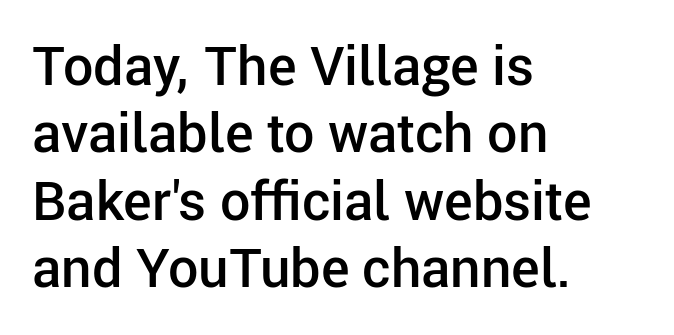
Q: Is the text bold? A: Semi-bold.
Q: Is the text italic (slanted)? A: No, it is upright.
Q: Is the typeface a serif or a sans-serif typeface? A: Sans-serif.
Q: Is the text underlined? A: No.
Q: How is the paragraph aligned? A: Left-aligned.
Q: Is the spacing between letters normal or unusually wide? A: Normal.
Q: Is the spacing between lines tight, normal or loose? A: Normal.
Q: Width (condensed, normal, or wide)? A: Normal.
Q: Stroke contrast? A: Low.
Q: x-height? A: Medium.
Q: Monospaced? A: No.
